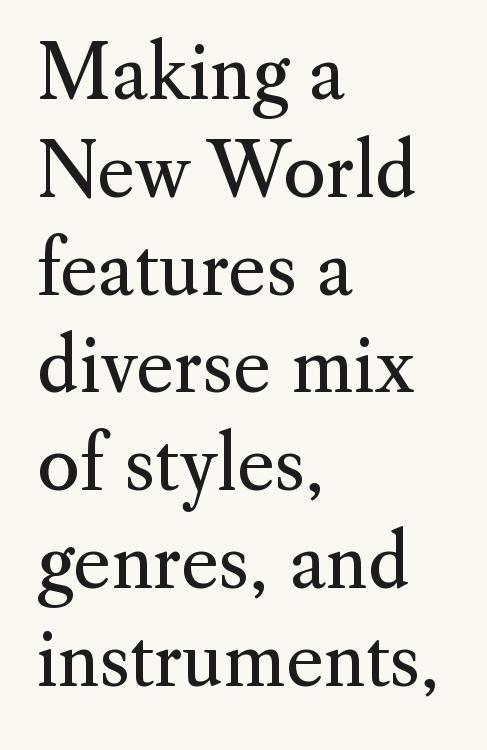
Q: Is the text bold? A: No.
Q: Is the text italic (slanted)? A: No, it is upright.
Q: Is the typeface a serif or a sans-serif typeface? A: Serif.
Q: Is the text underlined? A: No.
Q: How is the paragraph aligned? A: Left-aligned.
Q: Is the spacing between letters normal or unusually wide? A: Normal.
Q: Is the spacing between lines tight, normal or loose? A: Normal.
Q: Width (condensed, normal, or wide)? A: Normal.
Q: Stroke contrast? A: Medium.
Q: x-height? A: Small.
Q: Monospaced? A: No.
